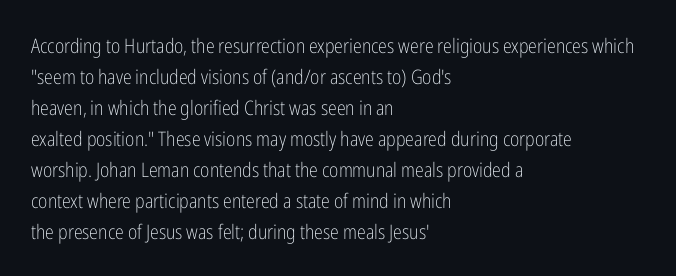
The face looks like a standard text weight, possibly lighter. The type is set solid horizontally, with unmodified tracking. The lettering stays uniformly vertical, giving the passage a roman look. Leading: standard. Casual observation: everything's shoved over to the left.
